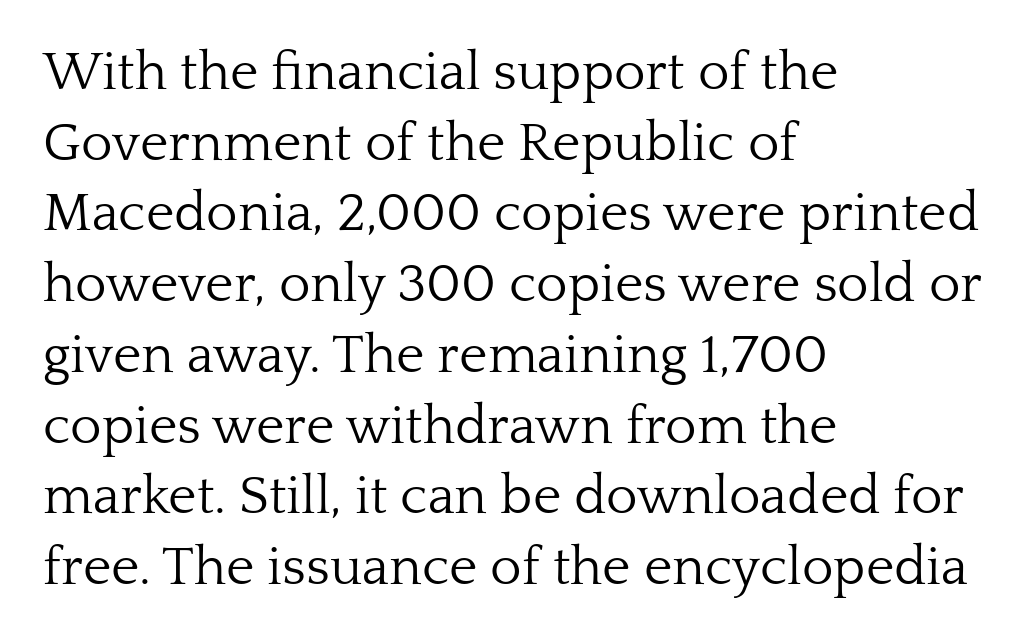
The image shows 54 px light serif type, upright; set left-aligned, normal line spacing (1.31x), normal letter spacing, not underlined; low stroke contrast and a medium x-height.
